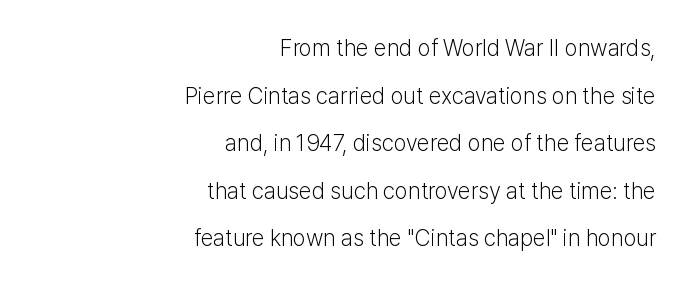
Quick note: not italic, upright. Any mark beneath the type? The region is blank. Compared with a typical body face, this is equally light or lighter still. The text block is weighted toward the right margin, trailing off unevenly leftward. The face used here is rendered with its standard letterfit.
